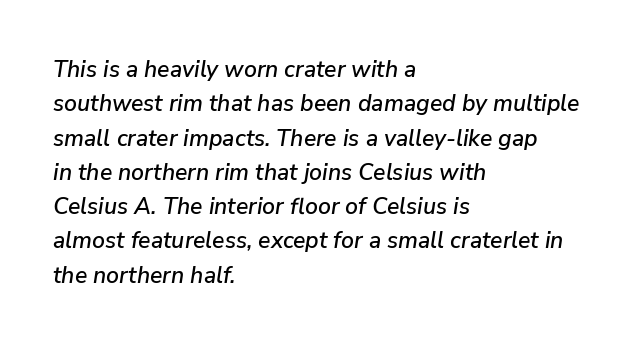
{"italic": "yes", "lean": "right", "slant_degrees": 9, "underline": "no", "align": "left", "line_spacing": "normal", "line_spacing_ratio": 1.49, "letter_spacing": "normal", "letter_spacing_em": 0.0, "glyph_px": 23}
